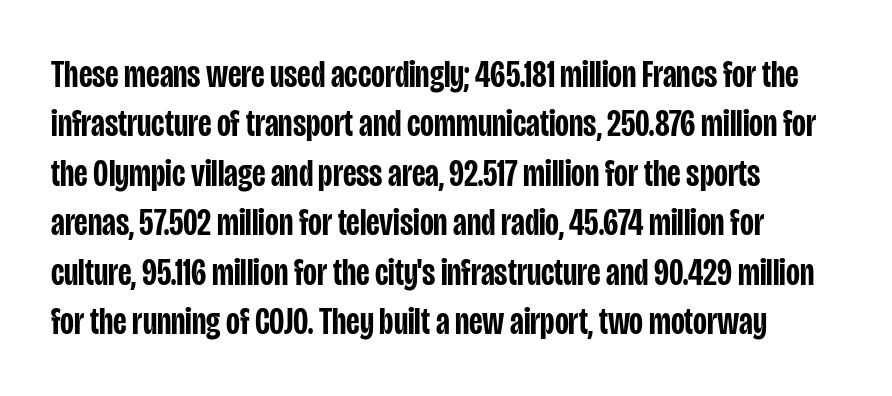
The image shows 38 px semibold, condensed sans-serif type, upright; set left-aligned, normal line spacing (1.3x), normal letter spacing, not underlined; low stroke contrast and a large x-height.
